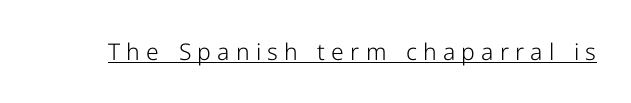
{"italic": "no", "bold": "no", "underline": "yes", "letter_spacing": "wide", "letter_spacing_em": 0.27, "glyph_px": 23}
